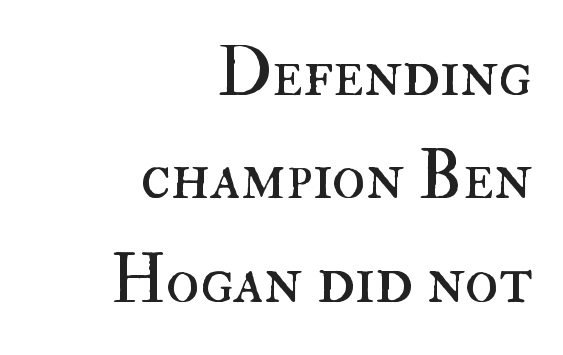
The passage shown is typed in a proportional face where columns would drift. Any mark beneath the type? The region is blank. Caption: face not bold, strokes unweighted. Does the copy run flush right? Yes — the right margin is perfectly even. These lines sit exactly where default settings would place them.
